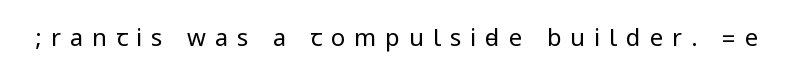
How are the letters spaced? Widely, with obvious added tracking. No chunkiness to these letters — they're not bold. Notice how the stems are strictly vertical — no italics here. The strip under each line holds only bare page.
